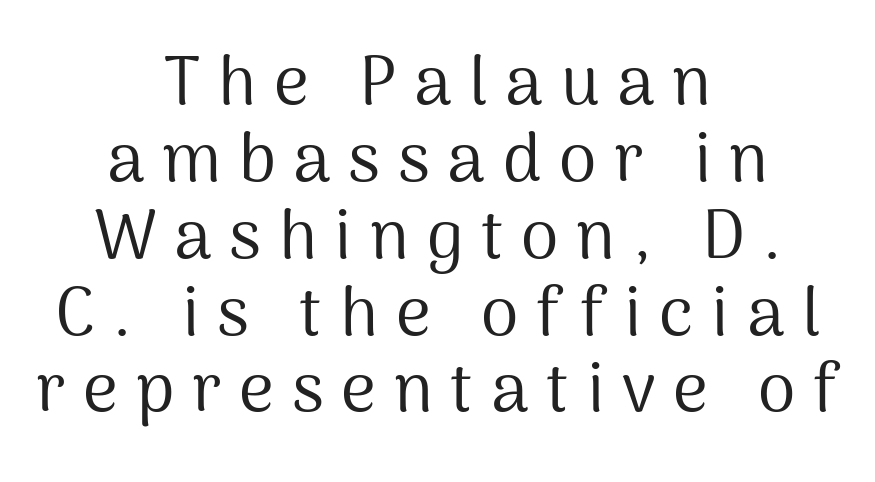
Q: Is the text bold? A: No.
Q: Is the text italic (slanted)? A: No, it is upright.
Q: Is the typeface a serif or a sans-serif typeface? A: Sans-serif.
Q: Is the text underlined? A: No.
Q: How is the paragraph aligned? A: Centered.
Q: Is the spacing between letters normal or unusually wide? A: Unusually wide.
Q: Is the spacing between lines tight, normal or loose? A: Tight.
Q: Width (condensed, normal, or wide)? A: Normal.
Q: Stroke contrast? A: Medium.
Q: x-height? A: Medium.
Q: Monospaced? A: No.
